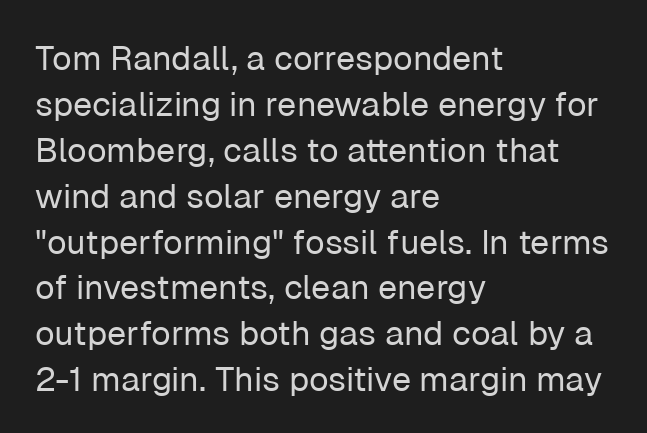
Underline: absent. A roman cut, with each character standing at attention. Compared with typical body copy, the letter spacing here is the same. Notice how descenders clear the ascenders below comfortably — that's standard leading. Each line starts at the same left margin while the right side varies.
